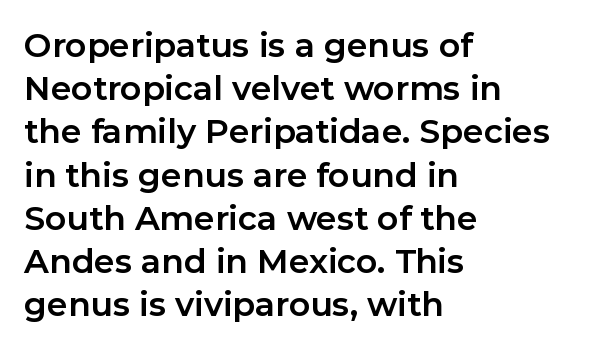
{"serif": "no", "italic": "no", "bold": "yes", "weight": "bold", "width": "normal", "stroke_contrast": "low", "x_height": "medium", "monospaced": "no", "underline": "no", "align": "left", "line_spacing": "normal", "line_spacing_ratio": 1.31, "letter_spacing": "normal", "letter_spacing_em": 0.0, "glyph_px": 33}
